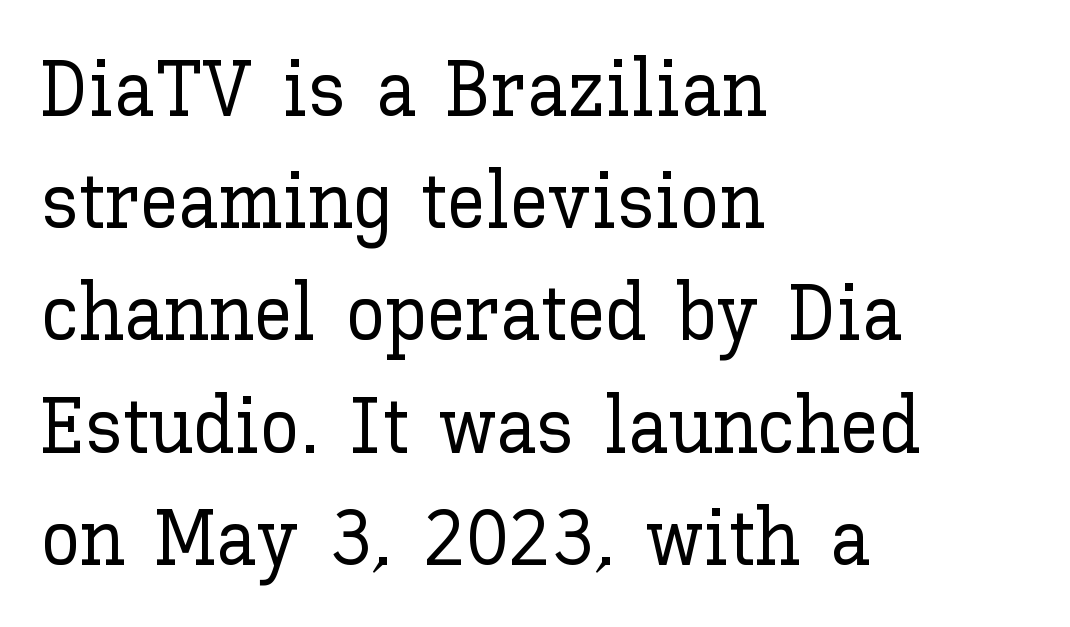
The image shows 79 px text type, upright; set left-aligned, normal line spacing (1.42x), normal letter spacing, not underlined; low stroke contrast and a medium x-height.
